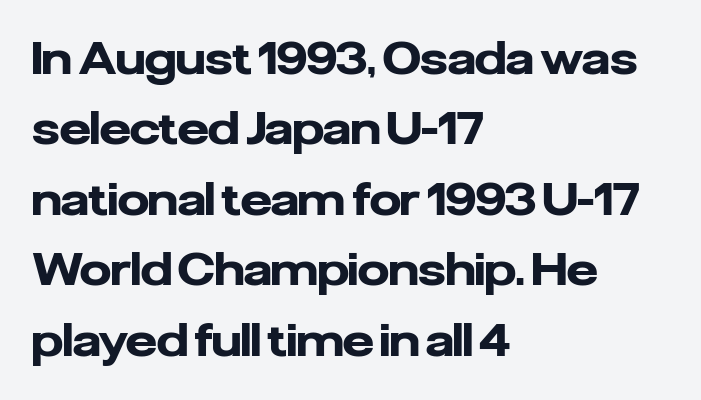
{"serif": "no", "italic": "no", "bold": "yes", "weight": "heavy", "width": "normal", "stroke_contrast": "low", "x_height": "medium", "monospaced": "no", "underline": "no", "align": "left", "line_spacing": "normal", "line_spacing_ratio": 1.6, "letter_spacing": "normal", "letter_spacing_em": 0.0, "glyph_px": 44}
